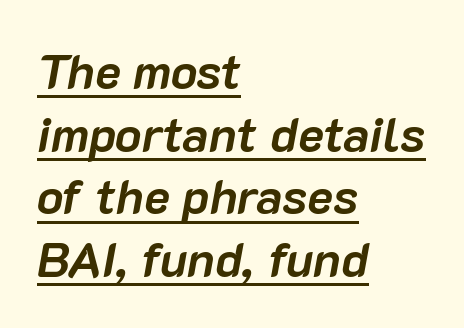
Q: Is the text bold? A: Yes.
Q: Is the text italic (slanted)? A: Yes, it leans right by about 10 degrees.
Q: Is the text underlined? A: Yes.
Q: How is the paragraph aligned? A: Left-aligned.
Q: Is the spacing between letters normal or unusually wide? A: Normal.
Q: Is the spacing between lines tight, normal or loose? A: Normal.
Q: Width (condensed, normal, or wide)? A: Normal.
Q: Stroke contrast? A: Low.
Q: x-height? A: Medium.
Q: Monospaced? A: No.
